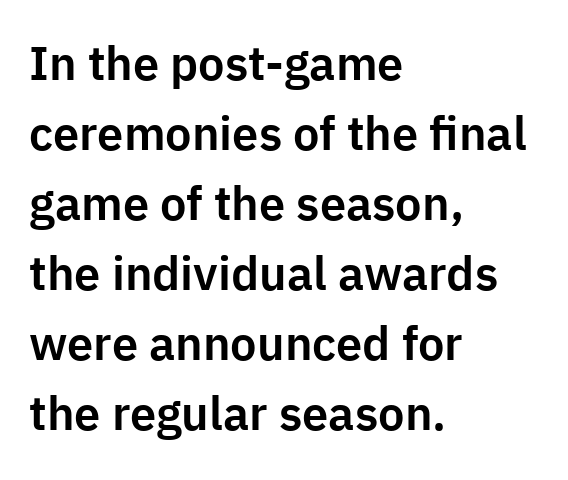
Q: Is the text italic (slanted)? A: No, it is upright.
Q: Is the typeface a serif or a sans-serif typeface? A: Sans-serif.
Q: Is the text underlined? A: No.
Q: How is the paragraph aligned? A: Left-aligned.
Q: Is the spacing between letters normal or unusually wide? A: Normal.
Q: Is the spacing between lines tight, normal or loose? A: Normal.
Q: Width (condensed, normal, or wide)? A: Normal.
Q: Stroke contrast? A: Low.
Q: x-height? A: Medium.
Q: Monospaced? A: No.
